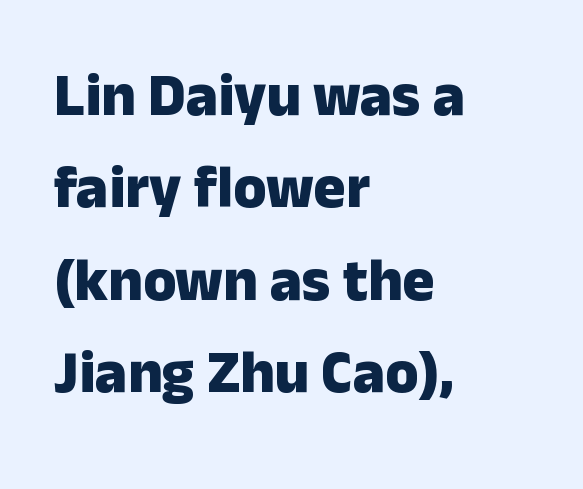
The image shows 60 px heavy sans-serif type, upright; set left-aligned, normal line spacing (1.54x), normal letter spacing, not underlined; low stroke contrast and a medium x-height.
